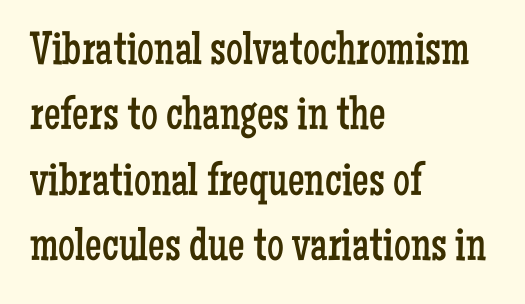
The image shows 47 px regular-weight, condensed serif type, upright; set left-aligned, normal line spacing (1.39x), normal letter spacing, not underlined; low stroke contrast and a medium x-height.
